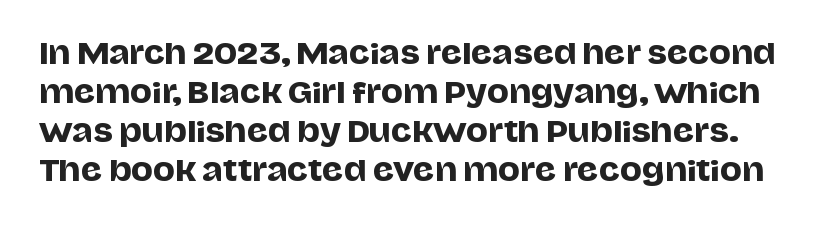
Q: Is the text italic (slanted)? A: No, it is upright.
Q: Is the typeface a serif or a sans-serif typeface? A: Sans-serif.
Q: Is the text underlined? A: No.
Q: Is the spacing between letters normal or unusually wide? A: Normal.
Q: Is the spacing between lines tight, normal or loose? A: Normal.
Q: Width (condensed, normal, or wide)? A: Normal.
Q: Stroke contrast? A: Low.
Q: x-height? A: Large.
Q: Monospaced? A: No.
